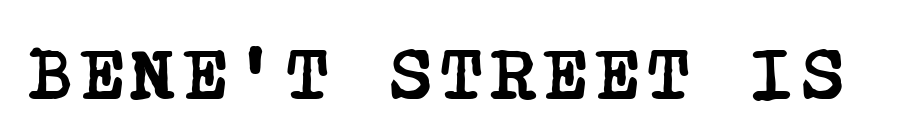
{"serif": "yes", "bold": "yes", "weight": "semibold", "width": "condensed", "stroke_contrast": "low", "x_height": "large", "underline": "no", "glyph_px": 73}
